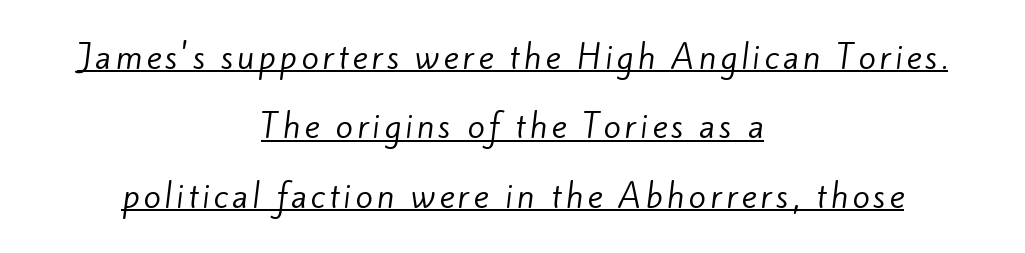
The image shows 32 px regular-weight sans-serif type; set centered, loose line spacing (2.17x), underlined; low stroke contrast and a small x-height.
